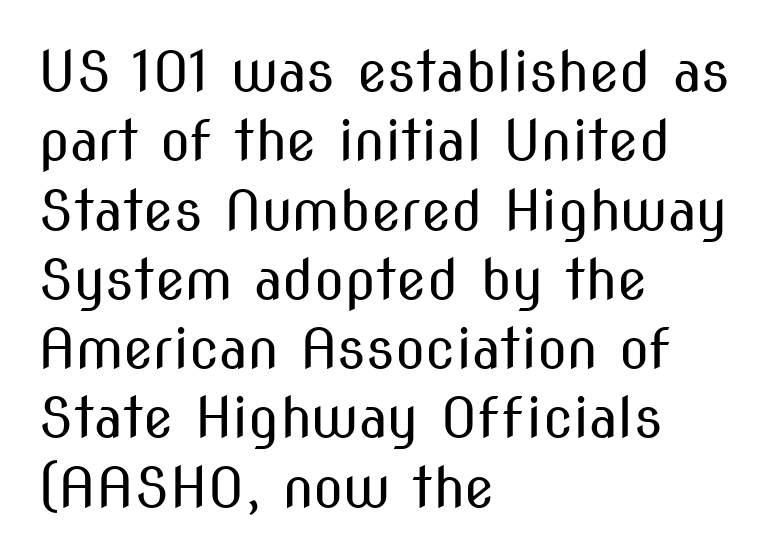
Q: Is the text bold? A: No.
Q: Is the text italic (slanted)? A: No, it is upright.
Q: Is the typeface a serif or a sans-serif typeface? A: Sans-serif.
Q: Is the text underlined? A: No.
Q: How is the paragraph aligned? A: Left-aligned.
Q: Is the spacing between letters normal or unusually wide? A: Normal.
Q: Is the spacing between lines tight, normal or loose? A: Normal.
Q: Width (condensed, normal, or wide)? A: Condensed.
Q: Stroke contrast? A: Medium.
Q: x-height? A: Medium.
Q: Monospaced? A: No.
